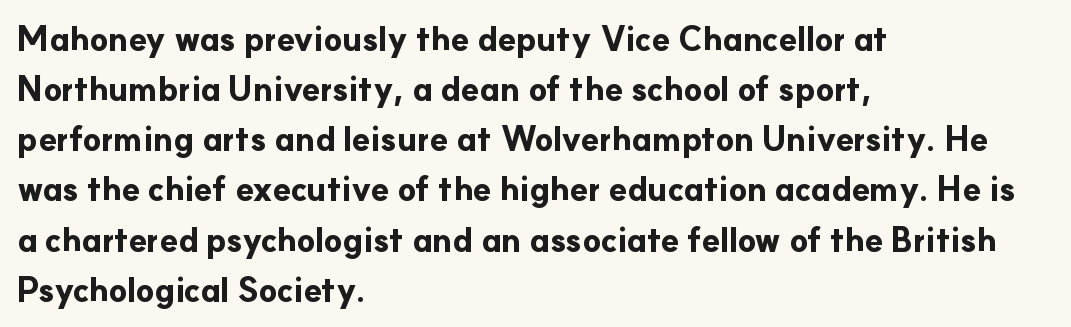
Q: Is the text bold? A: Yes.
Q: Is the text italic (slanted)? A: No, it is upright.
Q: Is the typeface a serif or a sans-serif typeface? A: Sans-serif.
Q: Is the text underlined? A: No.
Q: How is the paragraph aligned? A: Left-aligned.
Q: Is the spacing between letters normal or unusually wide? A: Normal.
Q: Is the spacing between lines tight, normal or loose? A: Normal.
Q: Width (condensed, normal, or wide)? A: Normal.
Q: Stroke contrast? A: Low.
Q: x-height? A: Small.
Q: Monospaced? A: No.
